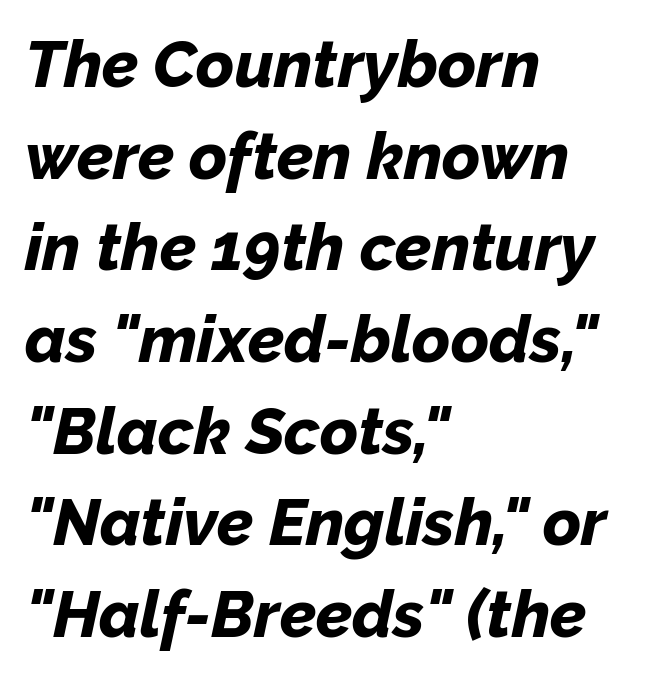
The image shows 65 px bold type, italic (leaning right); set left-aligned, normal line spacing (1.41x), normal letter spacing, not underlined; low stroke contrast and a medium x-height.
